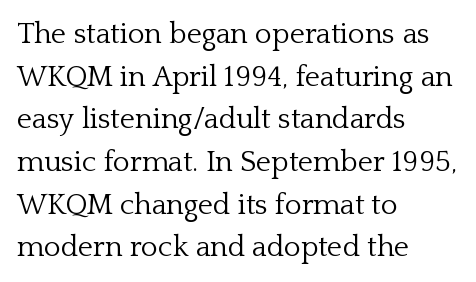
{"serif": "yes", "italic": "no", "bold": "no", "weight": "light", "width": "normal", "stroke_contrast": "low", "x_height": "medium", "monospaced": "no", "underline": "no", "align": "left", "line_spacing": "normal", "line_spacing_ratio": 1.47, "letter_spacing": "normal", "letter_spacing_em": 0.0, "glyph_px": 29}
